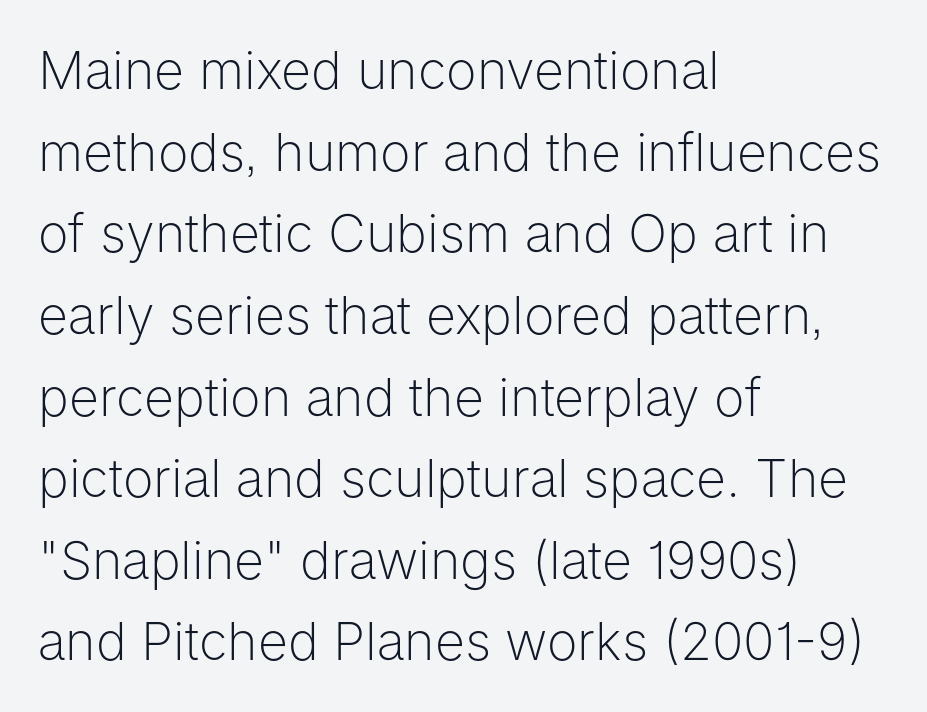
The image shows 52 px light sans-serif type, upright; set left-aligned, normal line spacing (1.57x), normal letter spacing, not underlined; low stroke contrast and a medium x-height.
